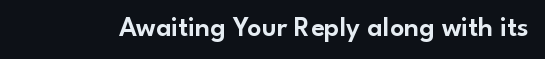
The letters advance in unequal steps, a hallmark of proportional type. A typesetter would label this face a sans. Standard letterfit; no display-style spreading of the glyphs. This sample uses an upright cut, with every glyph sitting square on the baseline.
